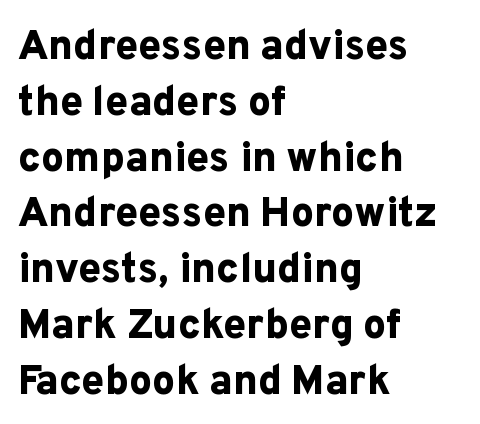
Q: Is the text bold? A: Yes.
Q: Is the text italic (slanted)? A: No, it is upright.
Q: Is the typeface a serif or a sans-serif typeface? A: Sans-serif.
Q: Is the text underlined? A: No.
Q: How is the paragraph aligned? A: Left-aligned.
Q: Is the spacing between letters normal or unusually wide? A: Normal.
Q: Is the spacing between lines tight, normal or loose? A: Normal.
Q: Width (condensed, normal, or wide)? A: Normal.
Q: Stroke contrast? A: Low.
Q: x-height? A: Medium.
Q: Monospaced? A: No.
